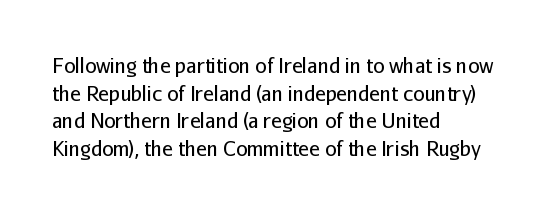
Q: Is the text bold? A: No.
Q: Is the text italic (slanted)? A: No, it is upright.
Q: Is the text underlined? A: No.
Q: How is the paragraph aligned? A: Left-aligned.
Q: Is the spacing between letters normal or unusually wide? A: Normal.
Q: Is the spacing between lines tight, normal or loose? A: Normal.
